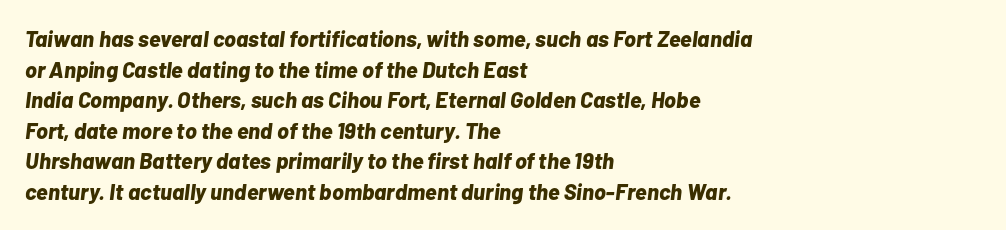
Words appear dense and cohesive because spacing is normal. The designer left line spacing at the default. An italicized treatment has been applied to the whole sample. Every row of glyphs begins at an identical x-position on the left. Caption: bold face, heavy strokes. Glance below the letters and you will spot only blank space.
